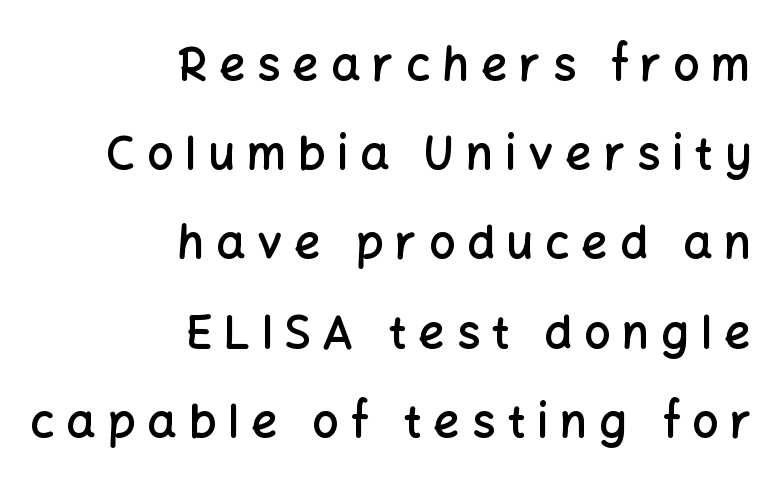
Q: Is the text bold? A: Semi-bold.
Q: Is the text italic (slanted)? A: No, it is upright.
Q: Is the typeface a serif or a sans-serif typeface? A: Sans-serif.
Q: Is the text underlined? A: No.
Q: How is the paragraph aligned? A: Right-aligned.
Q: Is the spacing between letters normal or unusually wide? A: Unusually wide.
Q: Is the spacing between lines tight, normal or loose? A: Loose.
Q: Width (condensed, normal, or wide)? A: Normal.
Q: Stroke contrast? A: Low.
Q: x-height? A: Medium.
Q: Monospaced? A: No.
